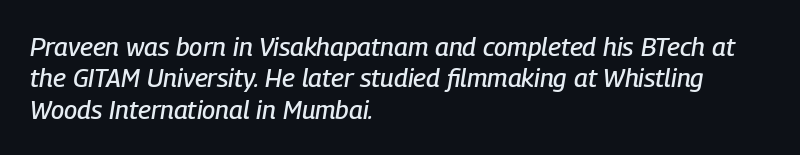
A typesetter would mark this as italic. This rendering leaves character spacing at its baseline value. Does the copy run flush right? No — it runs flush left. Honestly, there is no underline to notice here at all.
